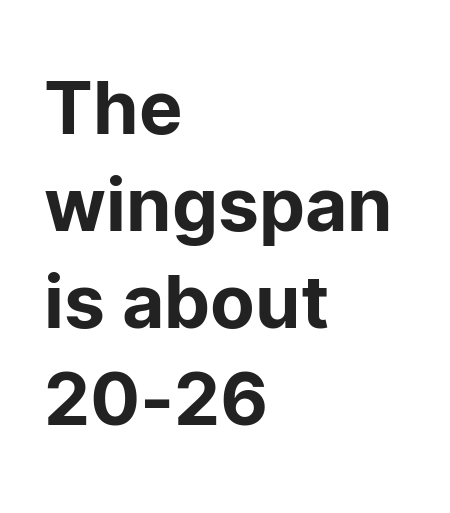
Leading matches the norm, producing a regular column. Which margin do the lines hug? The left one — the right edge is uneven. Unlike a traditional serif, this face leaves its strokes unadorned. Caption: standard tracking, unaltered. No word sits above an underline.
